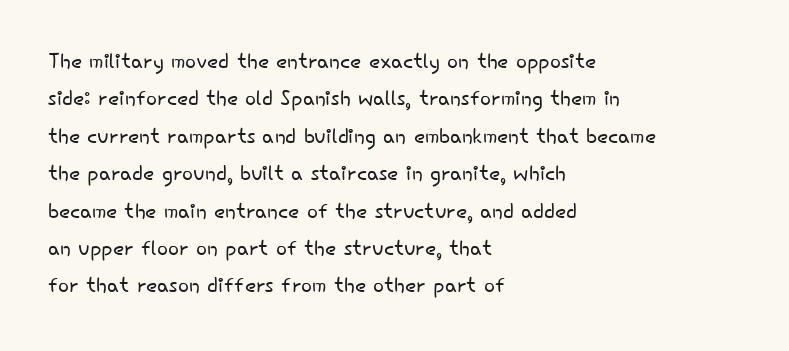
If you drew a ruler down the left edge, every line would touch it. When letters stand straight like this, we call the style roman or upright. Is this a sans? Yes — the strokes have no serifs. The letterforms sit shoulder to shoulder at normal distance.
